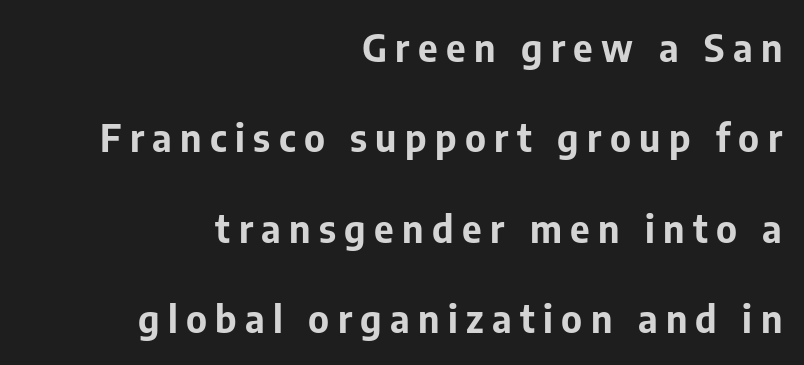
{"serif": "no", "italic": "no", "bold": "yes", "weight": "bold", "width": "normal", "stroke_contrast": "low", "x_height": "medium", "monospaced": "no", "underline": "no", "align": "right", "line_spacing": "loose", "line_spacing_ratio": 2.38, "letter_spacing": "wide", "letter_spacing_em": 0.22, "glyph_px": 38}
